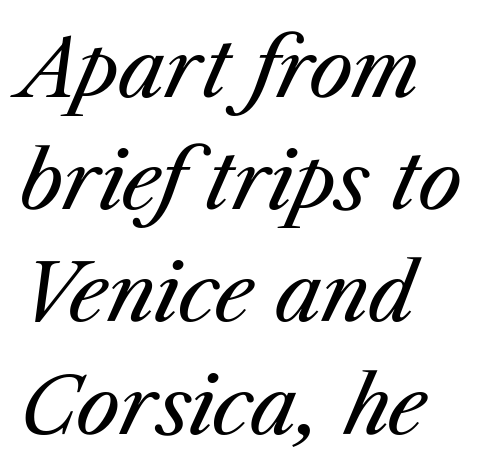
{"italic": "yes", "lean": "right", "slant_degrees": 23, "bold": "no", "weight": "regular", "width": "normal", "stroke_contrast": "medium", "x_height": "medium", "monospaced": "no", "underline": "no", "align": "left", "line_spacing": "normal", "line_spacing_ratio": 1.42, "letter_spacing": "normal", "letter_spacing_em": 0.0, "glyph_px": 79}
